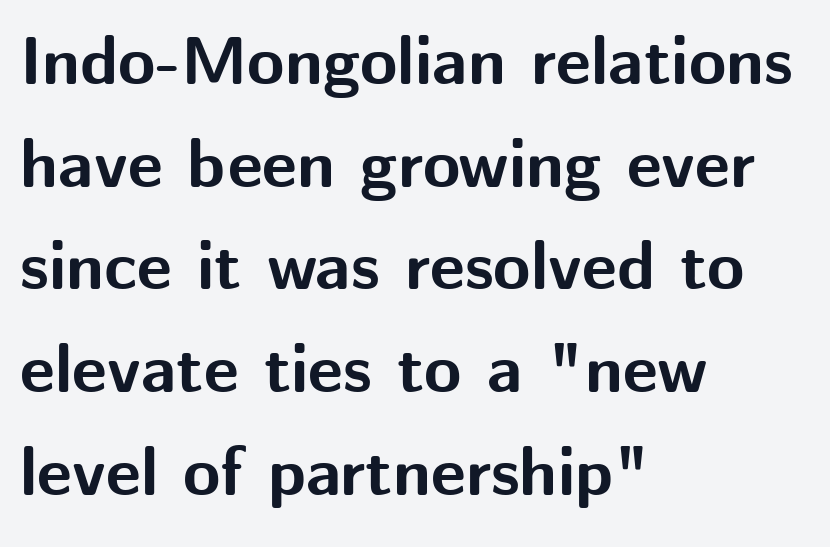
The image shows 68 px bold sans-serif type, upright; set left-aligned, normal line spacing (1.51x), normal letter spacing, not underlined; medium stroke contrast and a medium x-height.
